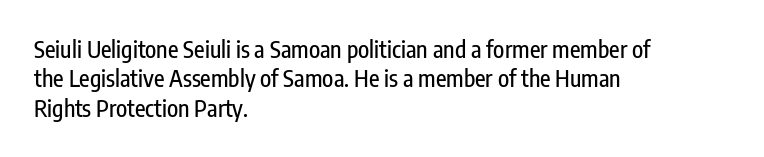
Q: Is the text italic (slanted)? A: No, it is upright.
Q: Is the text underlined? A: No.
Q: How is the paragraph aligned? A: Left-aligned.
Q: Is the spacing between letters normal or unusually wide? A: Normal.
Q: Is the spacing between lines tight, normal or loose? A: Normal.
